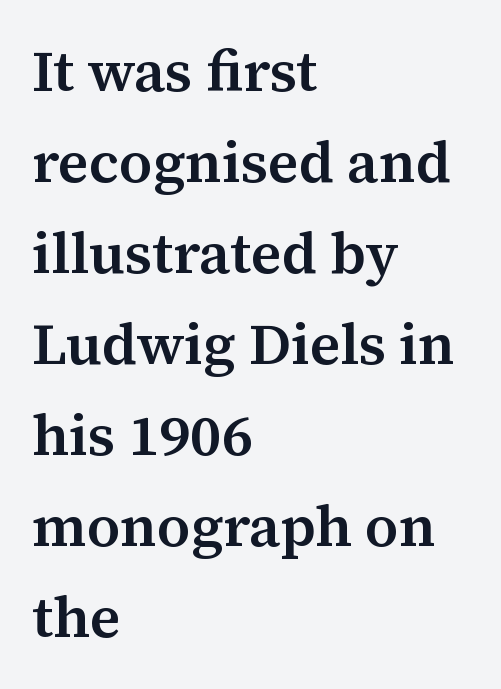
Glyph-to-glyph distance matches everyday printed text. Note the varied advance widths — an 'i' is clearly narrower than an 'm'. The glyphs are unaccompanied by any horizontal stroke below them. The letters stand straight up with perfectly vertical stems. What kind of face is this? One with serifs. Baseline-to-baseline distance is the conventional proportion of letter height.
